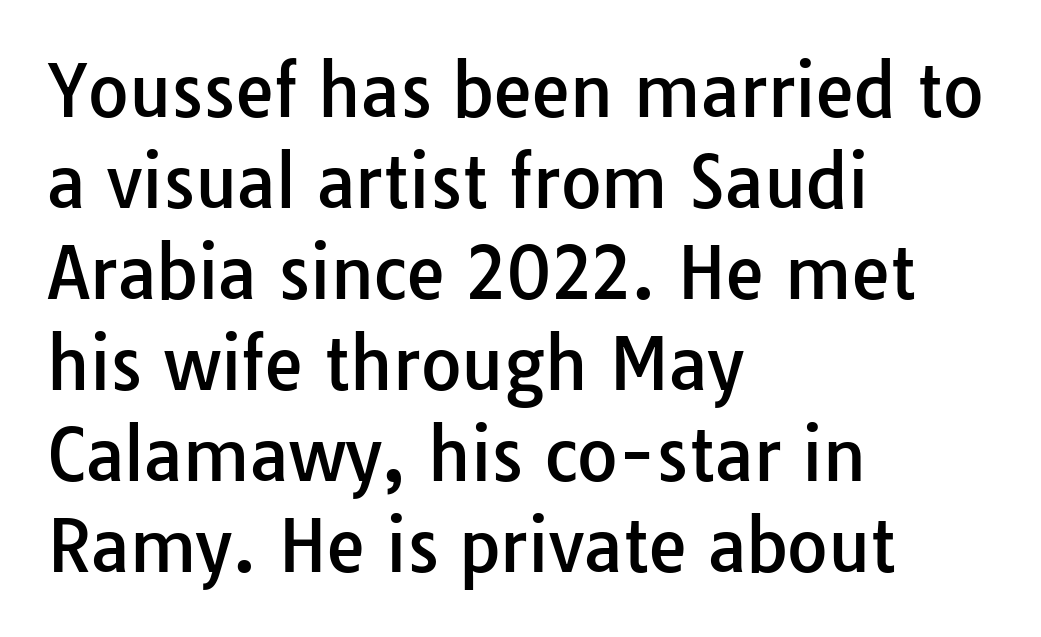
{"serif": "no", "italic": "no", "width": "normal", "stroke_contrast": "low", "x_height": "medium", "monospaced": "no", "underline": "no", "align": "left", "line_spacing": "normal", "line_spacing_ratio": 1.3, "letter_spacing": "normal", "letter_spacing_em": 0.0, "glyph_px": 70}
